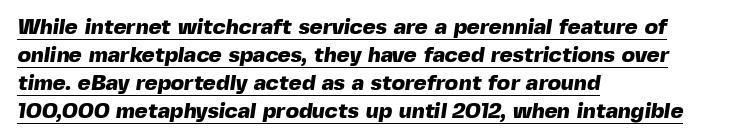
The horizontal fit of the characters is conventional and even. The rendering uses a moderate line-height, typical for paragraphs. Notice how a bar underscores the lettering throughout. A classic flush-left, rag-right setting is used for this passage.
